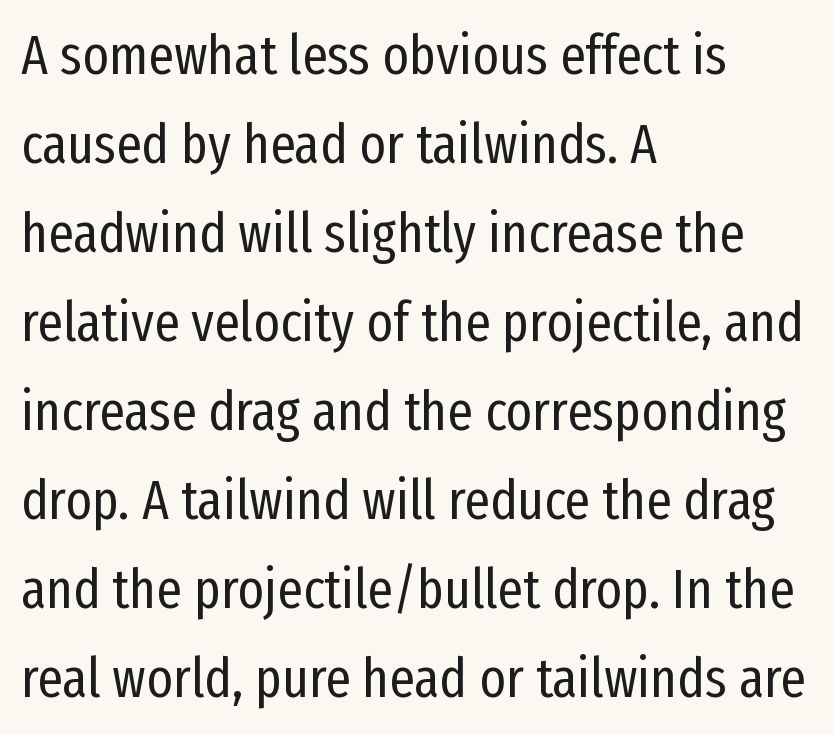
Q: Is the text bold? A: No.
Q: Is the text italic (slanted)? A: No, it is upright.
Q: Is the typeface a serif or a sans-serif typeface? A: Sans-serif.
Q: Is the text underlined? A: No.
Q: How is the paragraph aligned? A: Left-aligned.
Q: Is the spacing between letters normal or unusually wide? A: Normal.
Q: Is the spacing between lines tight, normal or loose? A: Normal.
Q: Width (condensed, normal, or wide)? A: Condensed.
Q: Stroke contrast? A: Low.
Q: x-height? A: Medium.
Q: Monospaced? A: No.
